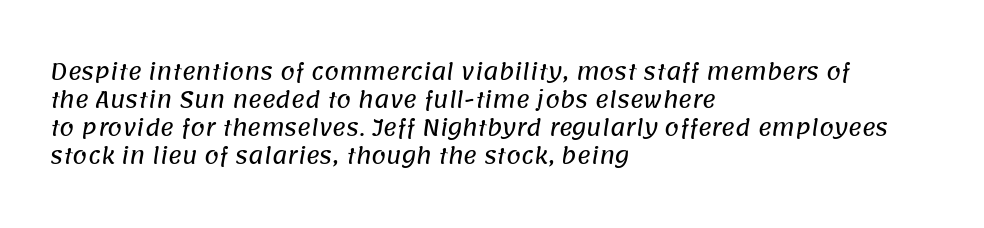
Beneath every word, the page is bare. Each word holds together tightly as a unit, with standard inter-letter gaps. Evenly set lines give the paragraph a standard silhouette. The passage is arranged the way most books set body copy — flush left.
